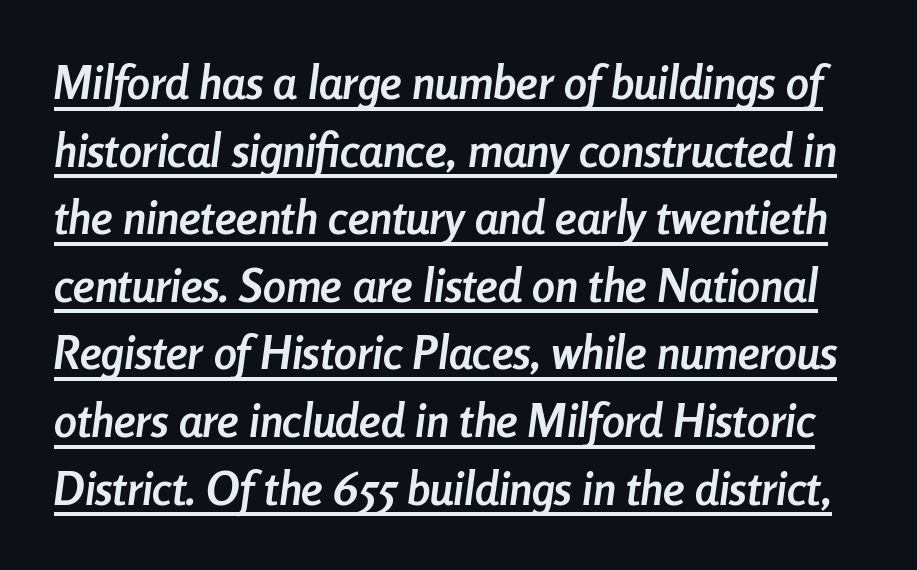
Q: Is the text bold? A: Yes.
Q: Is the text italic (slanted)? A: Yes, it leans right by about 8 degrees.
Q: Is the text underlined? A: Yes.
Q: Is the spacing between letters normal or unusually wide? A: Normal.
Q: Is the spacing between lines tight, normal or loose? A: Normal.
Q: Width (condensed, normal, or wide)? A: Condensed.
Q: Stroke contrast? A: Low.
Q: x-height? A: Medium.
Q: Monospaced? A: No.
